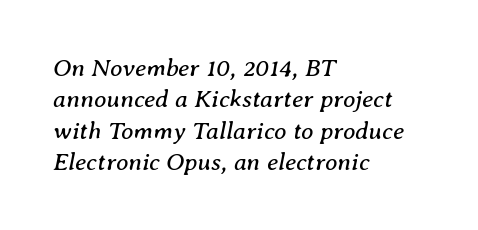
{"italic": "yes", "lean": "right", "slant_degrees": 8, "bold": "no", "underline": "no", "align": "left", "line_spacing": "normal", "line_spacing_ratio": 1.26, "letter_spacing": "normal", "letter_spacing_em": 0.0, "glyph_px": 25}
